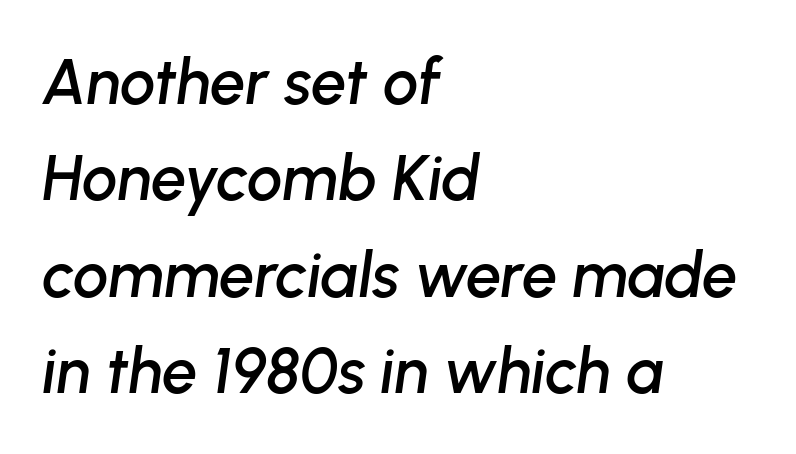
The lines sit at an ordinary, default distance from one another. Proportional: the letters do not fall into vertical columns. Check under the words: just untouched page. The gaps between neighbouring characters are ordinary and unremarkable. Characters are canted at an angle relative to the baseline's perpendicular. A classic flush-left, rag-right setting is used for this passage.
